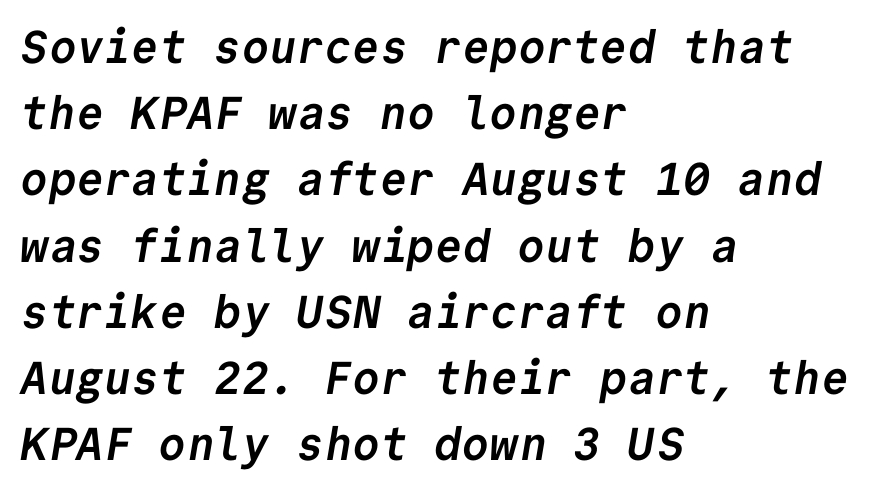
Weight: bold. Tracking value appears to be zero — textbook default spacing. A typesetter would label this face a sans. Alignment: flush left. Underline: absent.
